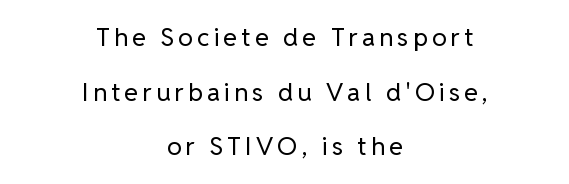
{"italic": "no", "bold": "no", "underline": "no", "align": "center", "line_spacing": "loose", "line_spacing_ratio": 2.19, "glyph_px": 25}
